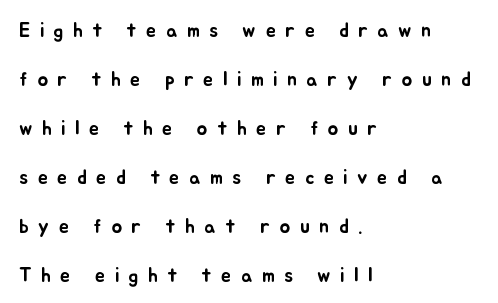
The image shows 20 px text type, upright; set left-aligned, loose line spacing (2.45x), unusually wide letter spacing (+0.48 em), not underlined.
